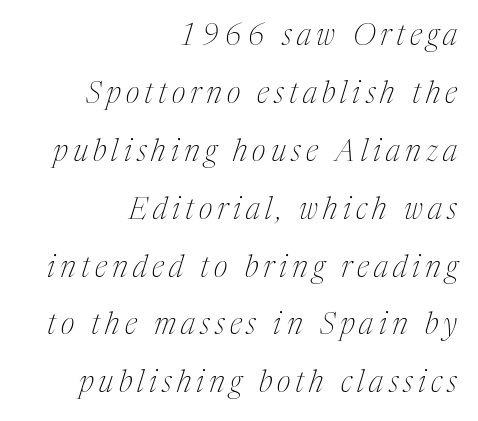
The image shows 30 px thin, condensed serif type, italic (leaning right); set right-aligned, loose line spacing (1.93x), not underlined; medium stroke contrast and a medium x-height.
